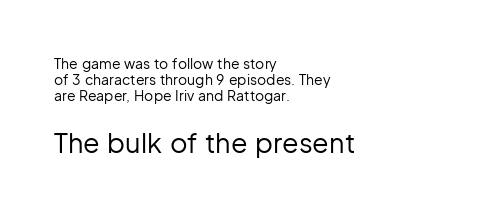
{"italic": "no", "bold": "no", "underline": "no", "align": "left", "line_spacing_ratio": 1.16, "letter_spacing": "normal", "letter_spacing_em": 0.0, "larger_block": "second", "size_ratio": 1.93, "glyph_px": 27}
